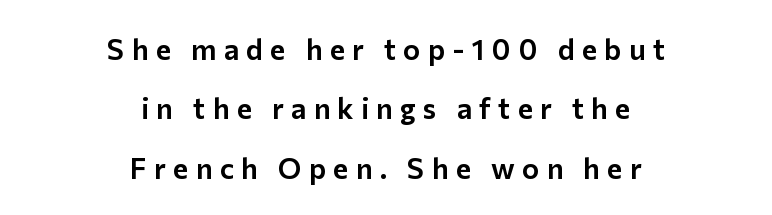
Q: Is the text italic (slanted)? A: No, it is upright.
Q: Is the typeface a serif or a sans-serif typeface? A: Sans-serif.
Q: Is the text underlined? A: No.
Q: How is the paragraph aligned? A: Centered.
Q: Is the spacing between letters normal or unusually wide? A: Unusually wide.
Q: Is the spacing between lines tight, normal or loose? A: Loose.
Q: Width (condensed, normal, or wide)? A: Normal.
Q: Stroke contrast? A: Low.
Q: x-height? A: Medium.
Q: Monospaced? A: No.
